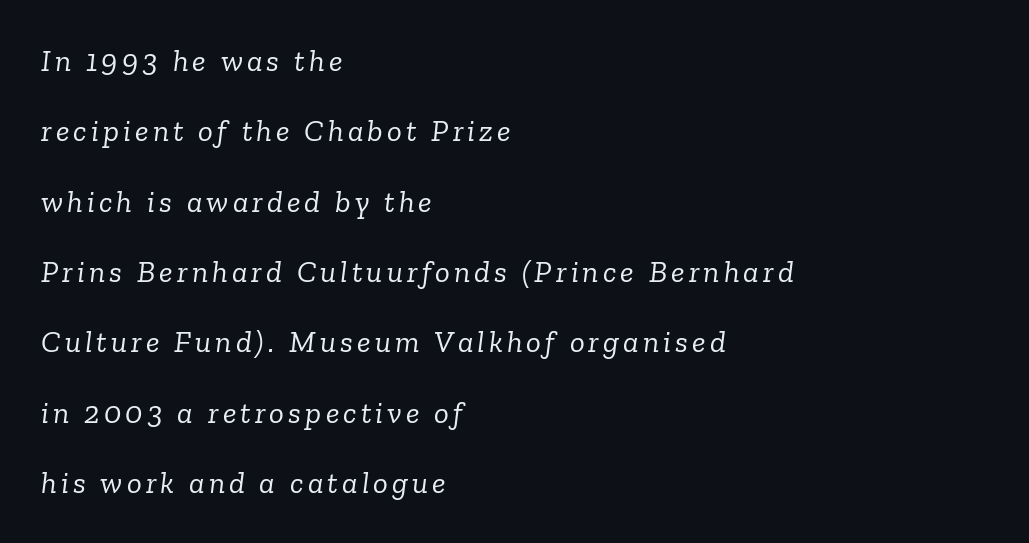
Q: Is the text bold? A: No.
Q: Is the text italic (slanted)? A: Yes, it leans right by about 6 degrees.
Q: Is the typeface a serif or a sans-serif typeface? A: Serif.
Q: Is the text underlined? A: No.
Q: How is the paragraph aligned? A: Left-aligned.
Q: Is the spacing between lines tight, normal or loose? A: Loose.
Q: Width (condensed, normal, or wide)? A: Normal.
Q: Stroke contrast? A: Low.
Q: x-height? A: Medium.
Q: Monospaced? A: No.
